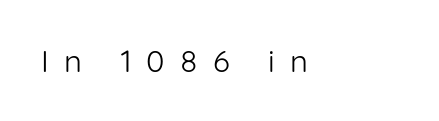
The letterforms stand isolated, each surrounded by extra space. The setting favours the left margin, as ordinary paragraphs usually do. The face used here is proportionally spaced, like ordinary book or web type. Counters stay open thanks to moderate or lighter strokes.
